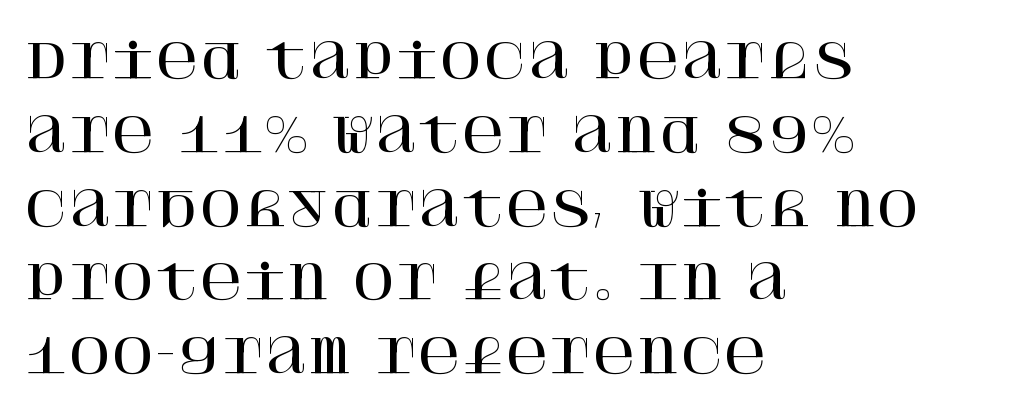
{"serif": "yes", "italic": "no", "width": "normal", "stroke_contrast": "high", "x_height": "large", "underline": "no", "align": "left", "line_spacing": "normal", "line_spacing_ratio": 1.57, "letter_spacing": "normal", "letter_spacing_em": 0.0, "glyph_px": 47}
